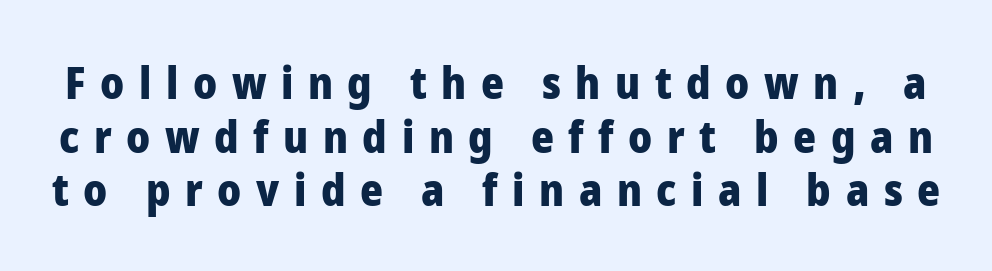
The face used here is proportionally spaced, like ordinary book or web type. What stands out about the letter spacing? Its width — letters are far apart. Heft: maximum for text — a bold. The letters carry no serifs — their stems end cleanly without finishing strokes. Check the space under the baseline: it is left empty.
